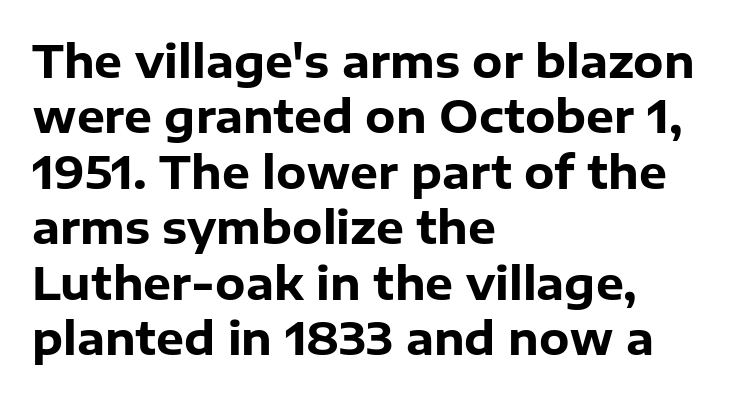
{"serif": "no", "italic": "no", "bold": "yes", "weight": "heavy", "width": "normal", "stroke_contrast": "low", "x_height": "medium", "monospaced": "no", "underline": "no", "align": "left", "line_spacing": "normal", "line_spacing_ratio": 1.26, "letter_spacing": "normal", "letter_spacing_em": 0.0, "glyph_px": 44}
